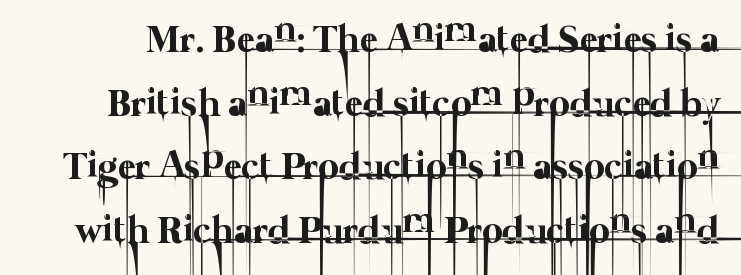
You could call the tracking neutral — neither tight nor loose. You could not count columns in this text — the font is proportionally spaced. The space directly below the letters is spotless. Is there much room between lines? A standard amount, neither cramped nor airy.
